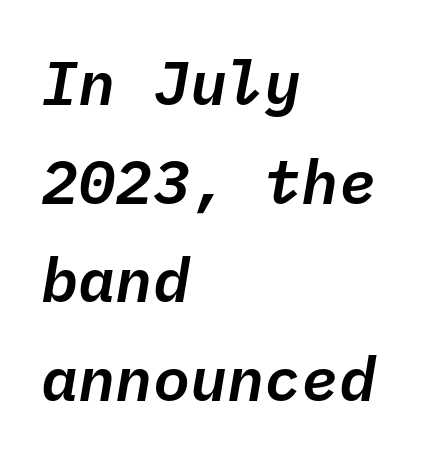
Q: Is the text italic (slanted)? A: Yes, it leans right by about 10 degrees.
Q: Is the text underlined? A: No.
Q: How is the paragraph aligned? A: Left-aligned.
Q: Is the spacing between letters normal or unusually wide? A: Normal.
Q: Is the spacing between lines tight, normal or loose? A: Normal.
Q: Width (condensed, normal, or wide)? A: Normal.
Q: Stroke contrast? A: Low.
Q: x-height? A: Medium.
Q: Monospaced? A: Yes.
